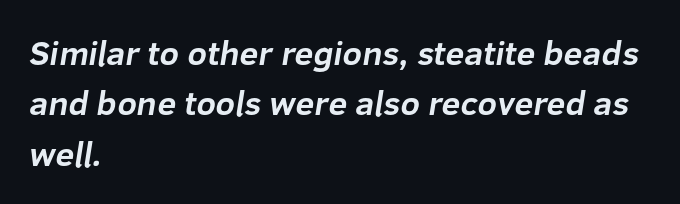
{"serif": "no", "bold": "yes", "weight": "bold", "width": "normal", "stroke_contrast": "low", "x_height": "medium", "monospaced": "no", "underline": "no", "align": "left", "line_spacing": "normal", "line_spacing_ratio": 1.48, "letter_spacing": "normal", "letter_spacing_em": 0.0, "glyph_px": 34}
